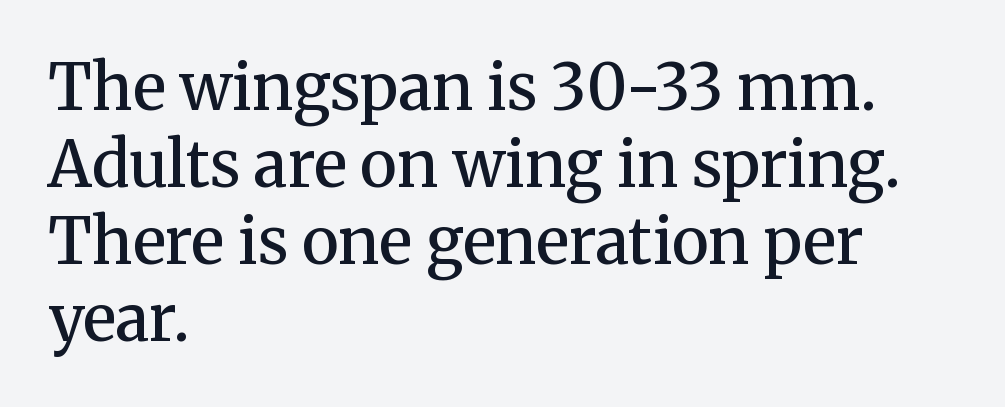
Is this a fixed-width face? No — the glyphs have proportional, varying widths. Each line starts at the same left margin while the right side varies. Examine the stroke ends and you'll spot serifs. There is no visible air inserted between adjacent glyphs.
